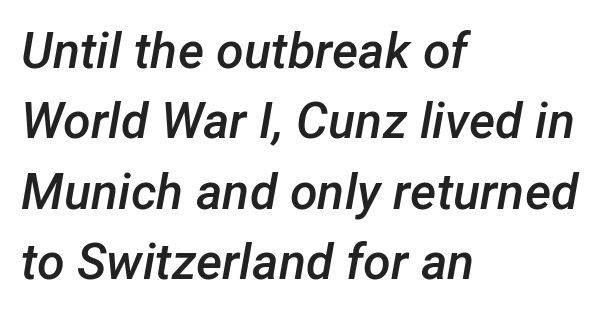
The image shows 50 px semibold type, italic (leaning right); set left-aligned, normal line spacing (1.41x), normal letter spacing, not underlined; low stroke contrast and a medium x-height.
